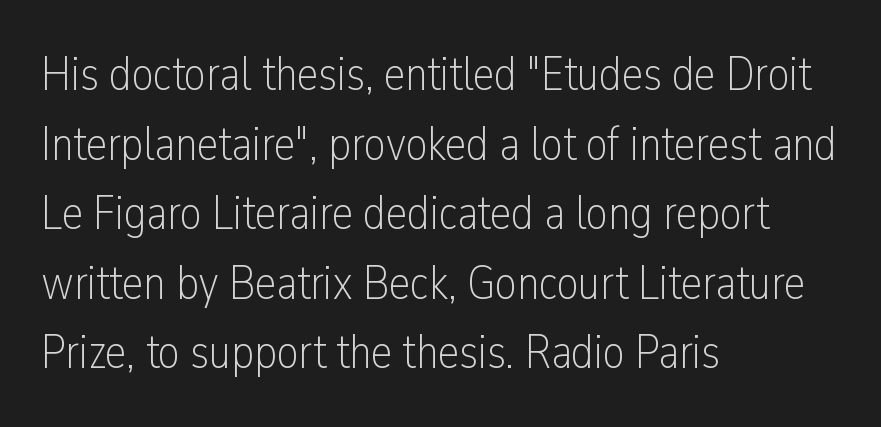
The image shows 48 px light, condensed sans-serif type, upright; set left-aligned, normal line spacing (1.45x), normal letter spacing, not underlined; low stroke contrast and a medium x-height.
